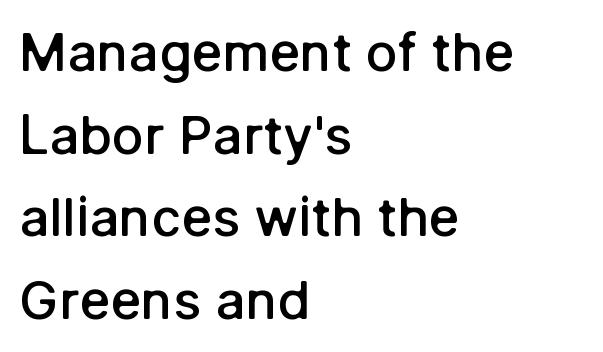
Q: Is the text bold? A: Semi-bold.
Q: Is the text italic (slanted)? A: No, it is upright.
Q: Is the typeface a serif or a sans-serif typeface? A: Sans-serif.
Q: Is the text underlined? A: No.
Q: How is the paragraph aligned? A: Left-aligned.
Q: Is the spacing between letters normal or unusually wide? A: Normal.
Q: Is the spacing between lines tight, normal or loose? A: Normal.
Q: Width (condensed, normal, or wide)? A: Normal.
Q: Stroke contrast? A: Low.
Q: x-height? A: Medium.
Q: Monospaced? A: No.
